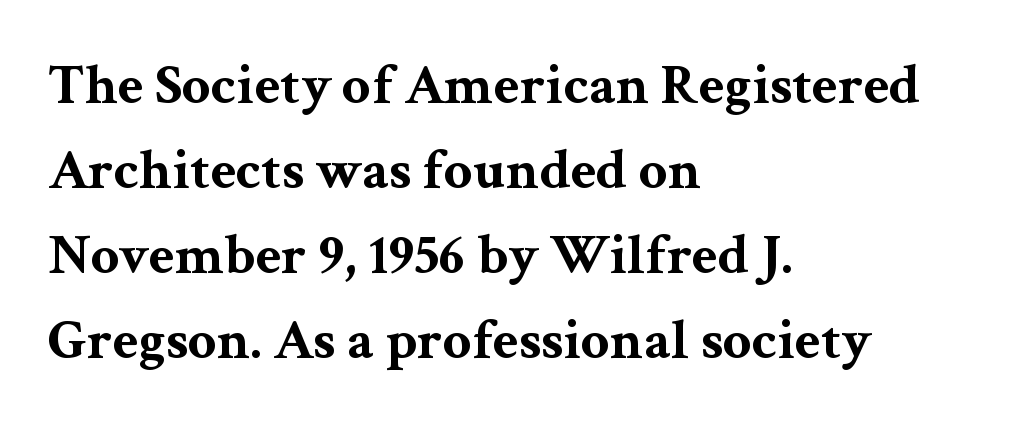
The image shows 57 px bold, wide serif type, upright; set left-aligned, normal line spacing (1.49x), normal letter spacing, not underlined; medium stroke contrast and a medium x-height.
